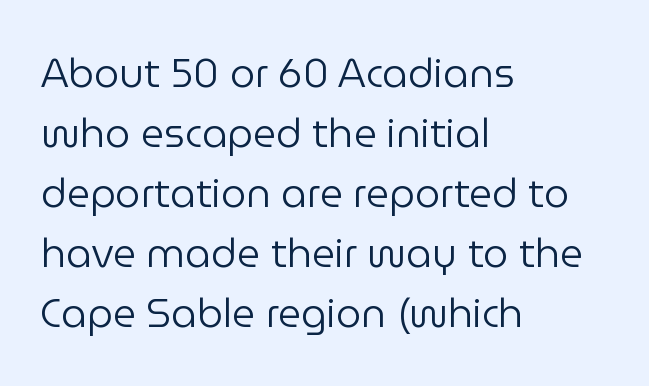
{"serif": "no", "italic": "no", "bold": "no", "weight": "regular", "width": "normal", "stroke_contrast": "low", "x_height": "medium", "monospaced": "no", "underline": "no", "align": "left", "line_spacing": "normal", "line_spacing_ratio": 1.5, "letter_spacing": "normal", "letter_spacing_em": 0.0, "glyph_px": 40}
